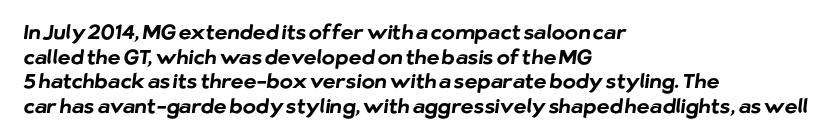
{"bold": "yes", "underline": "no", "align": "left", "line_spacing_ratio": 1.23, "letter_spacing": "normal", "letter_spacing_em": 0.0, "glyph_px": 20}
